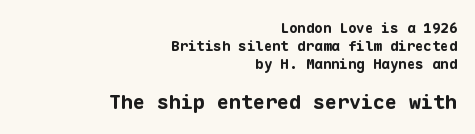
{"italic": "no", "bold": "yes", "underline": "no", "align": "right", "line_spacing": "normal", "line_spacing_ratio": 1.29, "letter_spacing": "normal", "letter_spacing_em": 0.0, "larger_block": "second", "size_ratio": 1.43, "glyph_px": 20}
